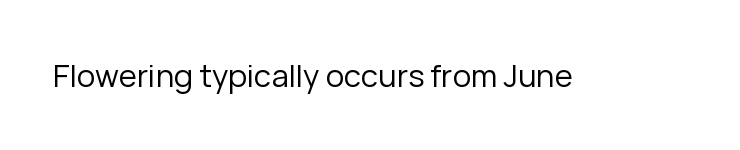
Varying glyph widths throughout — classic text-font behaviour. This sample uses plain, unmodified letter spacing. Nobody drew a line under any word here. Summary of weight: not heavy and not bold.
